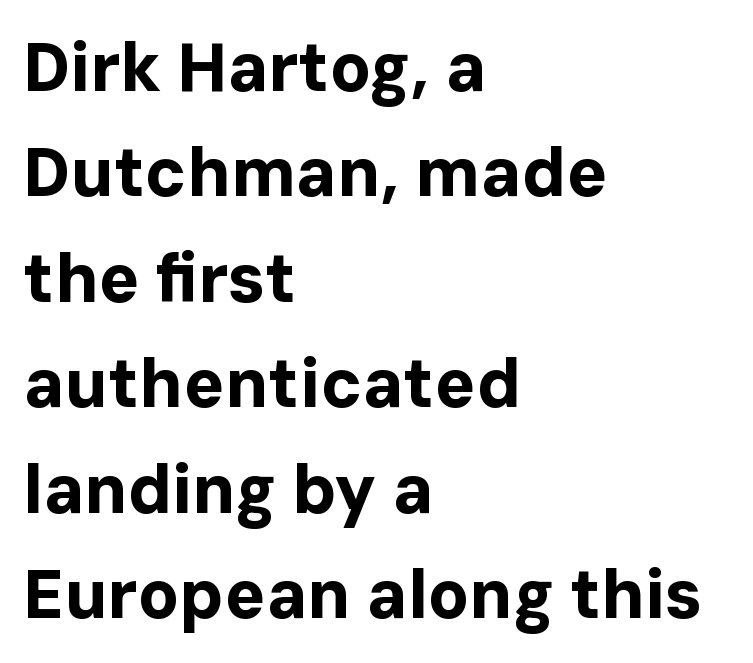
Q: Is the text bold? A: Yes.
Q: Is the text italic (slanted)? A: No, it is upright.
Q: Is the typeface a serif or a sans-serif typeface? A: Sans-serif.
Q: Is the text underlined? A: No.
Q: How is the paragraph aligned? A: Left-aligned.
Q: Is the spacing between letters normal or unusually wide? A: Normal.
Q: Is the spacing between lines tight, normal or loose? A: Normal.
Q: Width (condensed, normal, or wide)? A: Normal.
Q: Stroke contrast? A: Low.
Q: x-height? A: Medium.
Q: Monospaced? A: No.
